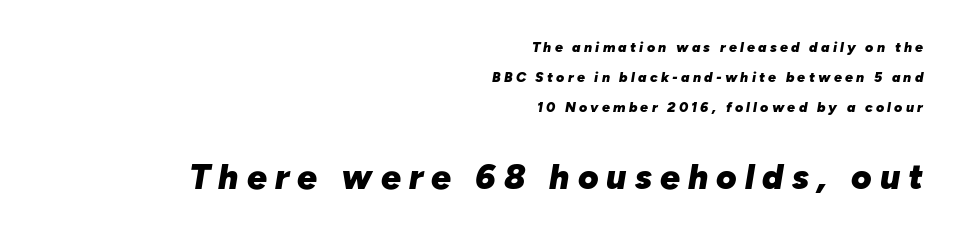
The image shows 35 px heavy type, italic (leaning right); set right-aligned, loose line spacing (2.13x), unusually wide letter spacing (+0.23 em), not underlined; the second (bottom) block is 2.5x larger; low stroke contrast and a medium x-height.
